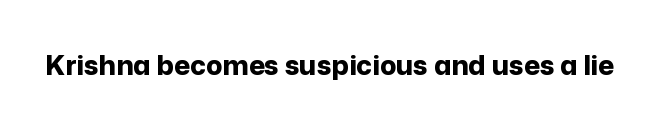
Q: Is the text bold? A: Yes.
Q: Is the text italic (slanted)? A: No, it is upright.
Q: Is the text underlined? A: No.
Q: Is the spacing between letters normal or unusually wide? A: Normal.
